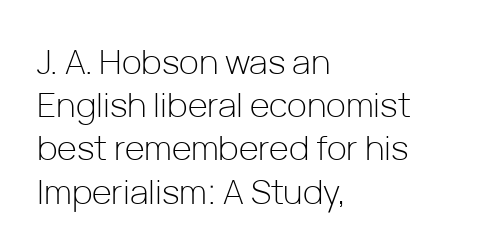
The image shows 34 px light sans-serif type, upright; set left-aligned, normal line spacing (1.27x), normal letter spacing, not underlined; low stroke contrast and a medium x-height.
